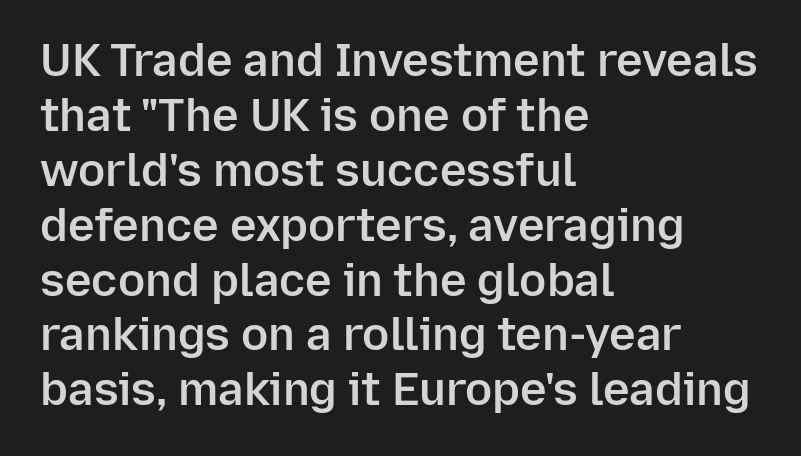
Q: Is the text bold? A: Semi-bold.
Q: Is the text italic (slanted)? A: No, it is upright.
Q: Is the typeface a serif or a sans-serif typeface? A: Sans-serif.
Q: Is the text underlined? A: No.
Q: How is the paragraph aligned? A: Left-aligned.
Q: Is the spacing between letters normal or unusually wide? A: Normal.
Q: Width (condensed, normal, or wide)? A: Normal.
Q: Stroke contrast? A: Low.
Q: x-height? A: Medium.
Q: Monospaced? A: No.
